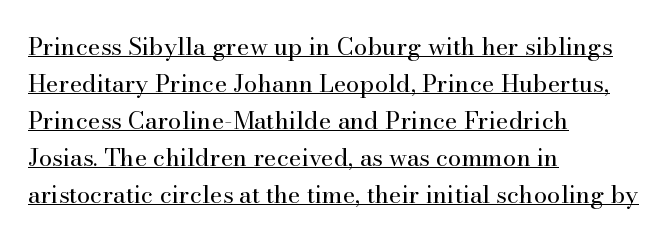
A typesetter would mark this as roman, not italic. The passage shown stacks its lines at a standard gap. The face used here appears with an underline applied. In CSS terms this would be text-align: left.
